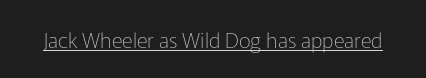
{"italic": "no", "bold": "no", "underline": "yes", "letter_spacing": "normal", "letter_spacing_em": 0.0, "glyph_px": 21}
